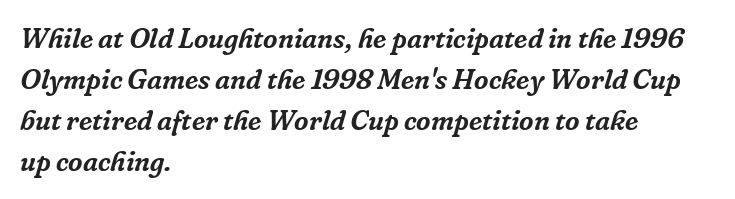
The image shows 28 px serif type, italic (leaning right); set left-aligned, normal line spacing (1.46x), normal letter spacing, not underlined; low stroke contrast and a medium x-height.
